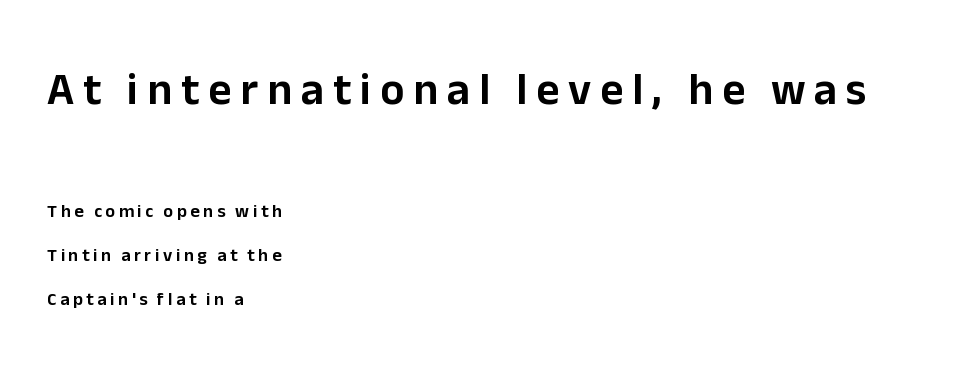
Q: Is the text italic (slanted)? A: No, it is upright.
Q: Is the typeface a serif or a sans-serif typeface? A: Sans-serif.
Q: Is the text underlined? A: No.
Q: How is the paragraph aligned? A: Left-aligned.
Q: Is the spacing between letters normal or unusually wide? A: Unusually wide.
Q: Is the spacing between lines tight, normal or loose? A: Loose.
Q: Which block of text is set in a larger size, the first (top) or the second (bottom)? A: The first (top) one.
Q: Width (condensed, normal, or wide)? A: Normal.
Q: Stroke contrast? A: Low.
Q: x-height? A: Medium.
Q: Monospaced? A: No.
